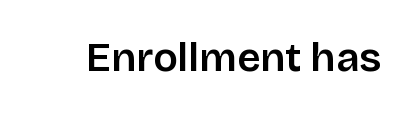
Q: Is the text italic (slanted)? A: No, it is upright.
Q: Is the typeface a serif or a sans-serif typeface? A: Sans-serif.
Q: Is the text underlined? A: No.
Q: Is the spacing between letters normal or unusually wide? A: Normal.
Q: Width (condensed, normal, or wide)? A: Normal.
Q: Stroke contrast? A: Low.
Q: x-height? A: Large.
Q: Monospaced? A: No.
